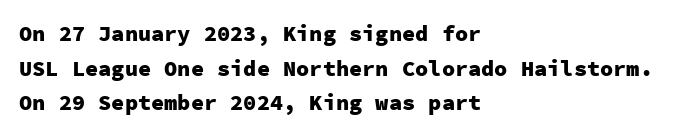
This sample uses an upright cut, with every glyph sitting square on the baseline. Whoever set this chose a conventional vertical rhythm. Students, note that the glyphs here touch the page at normal intervals. Strokes here are thick enough to call this a true bold.
